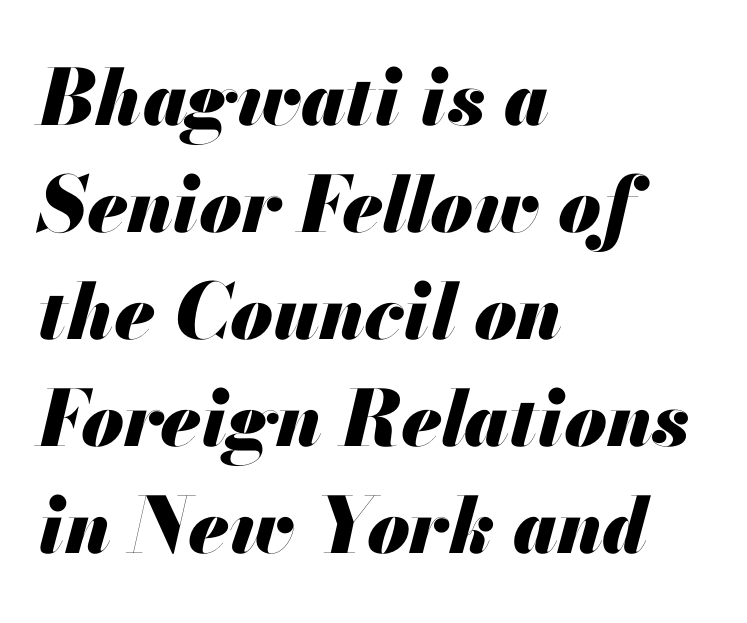
Q: Is the text bold? A: Yes.
Q: Is the text italic (slanted)? A: Yes, it leans right by about 13 degrees.
Q: Is the text underlined? A: No.
Q: How is the paragraph aligned? A: Left-aligned.
Q: Is the spacing between letters normal or unusually wide? A: Normal.
Q: Is the spacing between lines tight, normal or loose? A: Normal.
Q: Width (condensed, normal, or wide)? A: Normal.
Q: Stroke contrast? A: Medium.
Q: x-height? A: Small.
Q: Monospaced? A: No.
